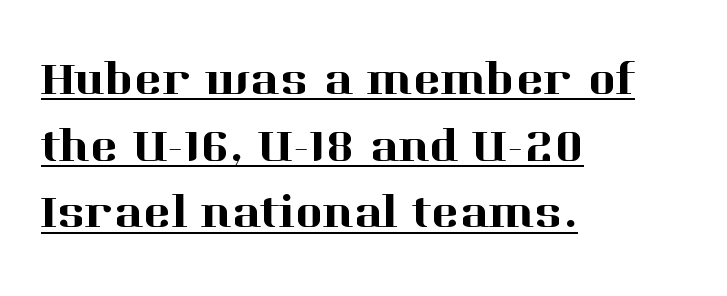
The image shows 48 px serif type, upright; set left-aligned, normal line spacing (1.39x), normal letter spacing, underlined; high stroke contrast and a medium x-height.
